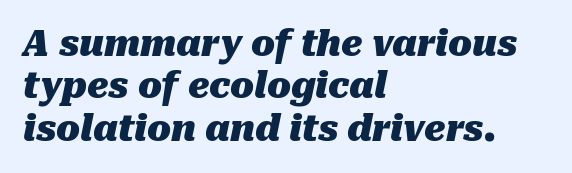
The image shows 35 px heavy type, italic (leaning right); set left-aligned, line spacing 1.21x, normal letter spacing, not underlined; medium stroke contrast and a medium x-height.
